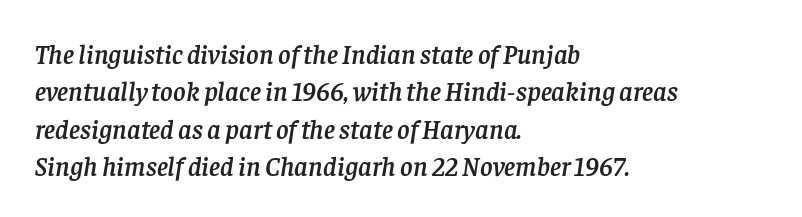
The image shows 27 px text type, italic (leaning right); set left-aligned, normal line spacing (1.38x), normal letter spacing, not underlined.
